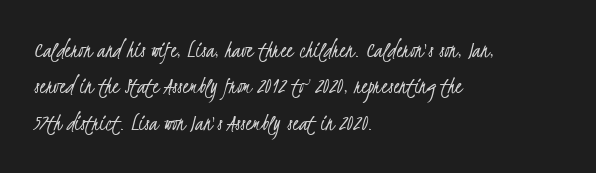
The paragraph has a hard left edge and a soft right edge. In terms of leading, this rendering sits right in the middle. Nobody drew a line under any word here. This rendering leaves character spacing at its baseline value. The typesetting does not lean heavy: it is not bold.
